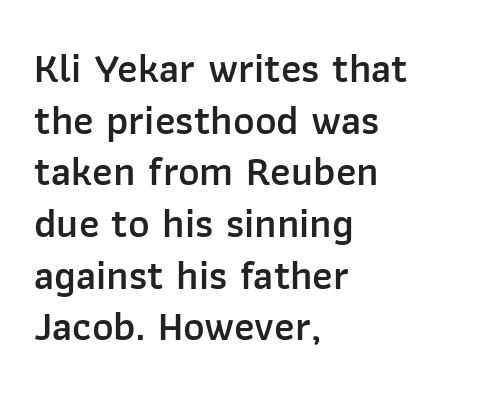
{"serif": "no", "italic": "no", "bold": "semi", "weight": "semibold", "width": "normal", "stroke_contrast": "low", "x_height": "medium", "monospaced": "no", "underline": "no", "align": "left", "line_spacing": "normal", "line_spacing_ratio": 1.26, "letter_spacing": "normal", "letter_spacing_em": 0.0, "glyph_px": 41}
